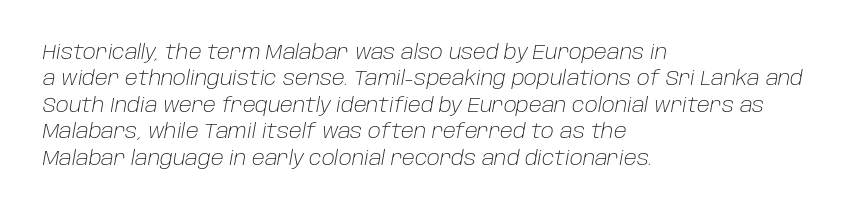
{"italic": "yes", "lean": "right", "slant_degrees": 10, "bold": "no", "underline": "no", "align": "left", "line_spacing": "normal", "line_spacing_ratio": 1.32, "letter_spacing": "normal", "letter_spacing_em": 0.0, "glyph_px": 20}
